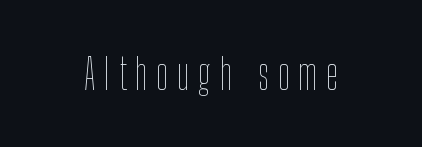
Q: Is the text bold? A: No.
Q: Is the text italic (slanted)? A: No, it is upright.
Q: Is the text underlined? A: No.
Q: Is the spacing between letters normal or unusually wide? A: Unusually wide.
Q: Width (condensed, normal, or wide)? A: Condensed.
Q: Stroke contrast? A: Low.
Q: x-height? A: Medium.
Q: Monospaced? A: No.
